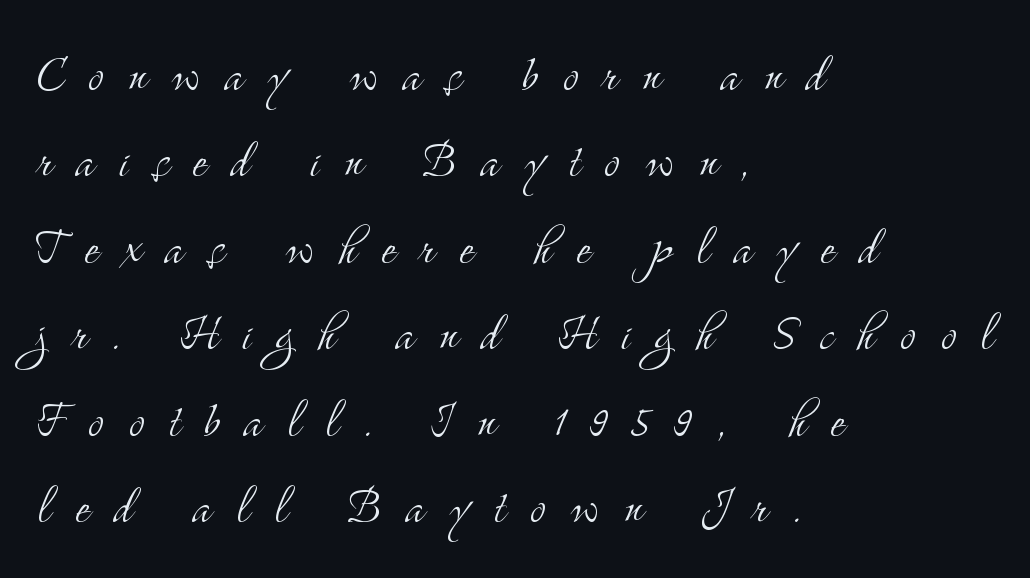
{"serif": "yes", "bold": "no", "weight": "light", "width": "condensed", "stroke_contrast": "medium", "x_height": "small", "monospaced": "no", "underline": "no", "align": "left", "line_spacing": "normal", "line_spacing_ratio": 1.44, "letter_spacing": "wide", "letter_spacing_em": 0.41, "glyph_px": 60}
